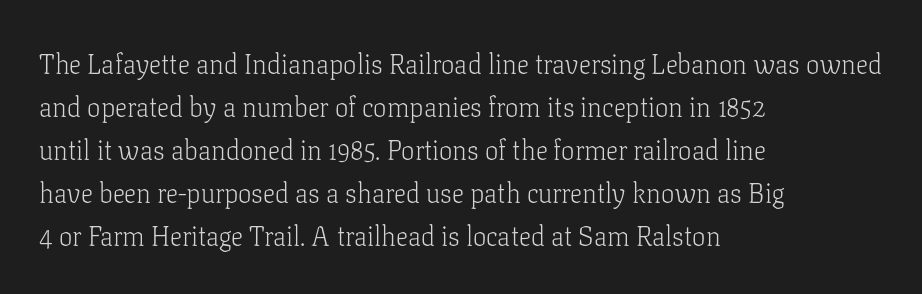
Q: Is the text bold? A: No.
Q: Is the text italic (slanted)? A: No, it is upright.
Q: Is the text underlined? A: No.
Q: How is the paragraph aligned? A: Left-aligned.
Q: Is the spacing between letters normal or unusually wide? A: Normal.
Q: Is the spacing between lines tight, normal or loose? A: Normal.
